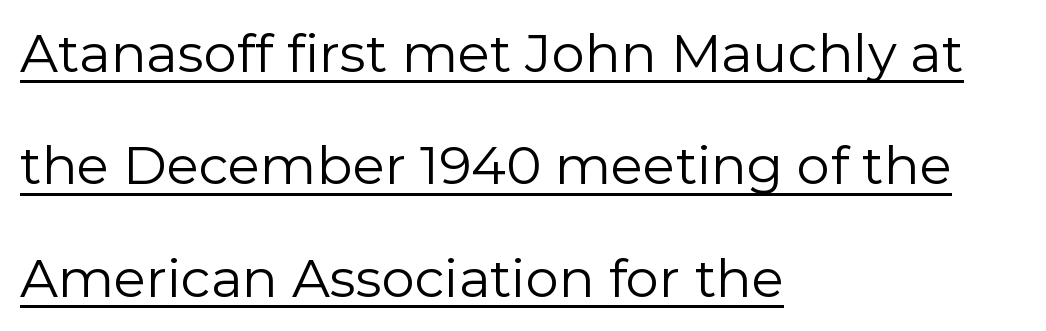
I'd call this a sans setting — the letters go barefoot. The letters stand straight up with perfectly vertical stems. The leading is generous, giving the passage an open texture. Leftover space on each line is placed entirely after the last word. Note the varied advance widths — an 'i' is clearly narrower than an 'm'. Ink coverage per letter is moderate at most.
